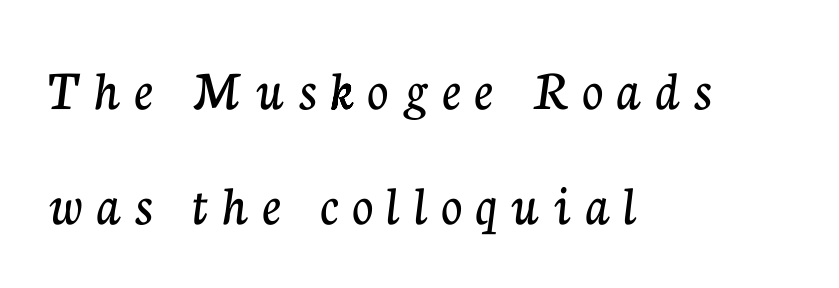
The image shows 58 px serif type; set left-aligned, loose line spacing (1.99x), unusually wide letter spacing (+0.25 em), not underlined; low stroke contrast and a medium x-height.
